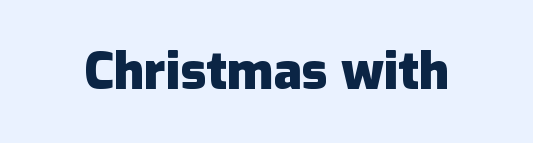
The image shows 51 px heavy sans-serif type, upright; set normal letter spacing, not underlined; low stroke contrast and a medium x-height.
